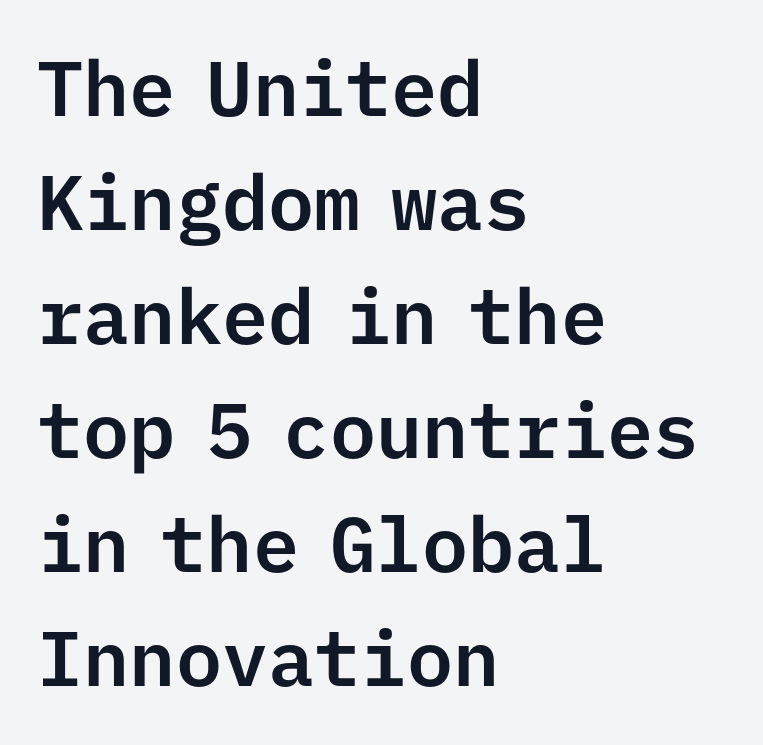
The image shows 77 px sans-serif type, upright, monospaced; set left-aligned, normal line spacing (1.48x), normal letter spacing, not underlined; low stroke contrast and a medium x-height.
